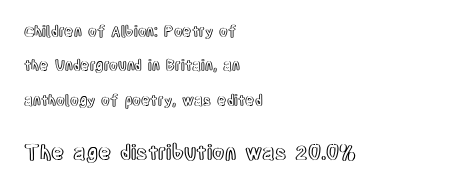
The image shows 20 px text type, upright; set left-aligned, loose line spacing (2.46x), normal letter spacing, not underlined; the second (bottom) block is 1.43x larger.
